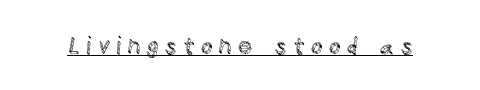
{"underline": "yes", "letter_spacing": "wide", "letter_spacing_em": 0.26, "glyph_px": 23}
